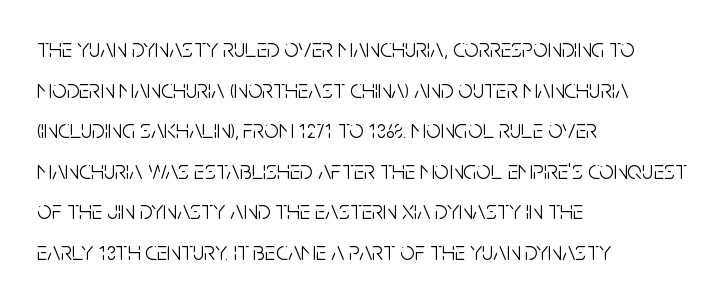
Q: Is the text bold? A: No.
Q: Is the text italic (slanted)? A: No, it is upright.
Q: Is the text underlined? A: No.
Q: How is the paragraph aligned? A: Left-aligned.
Q: Is the spacing between letters normal or unusually wide? A: Normal.
Q: Is the spacing between lines tight, normal or loose? A: Normal.
